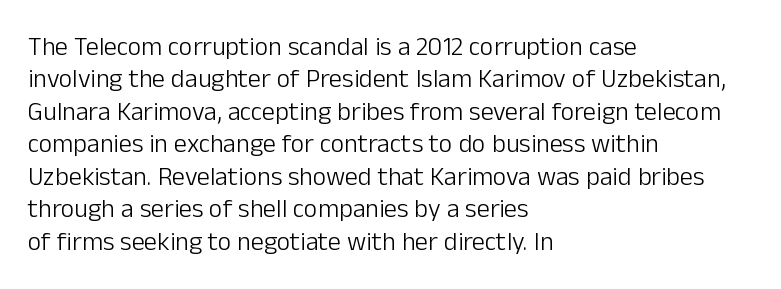
Q: Is the text bold? A: No.
Q: Is the text italic (slanted)? A: No, it is upright.
Q: Is the text underlined? A: No.
Q: How is the paragraph aligned? A: Left-aligned.
Q: Is the spacing between letters normal or unusually wide? A: Normal.
Q: Is the spacing between lines tight, normal or loose? A: Normal.
